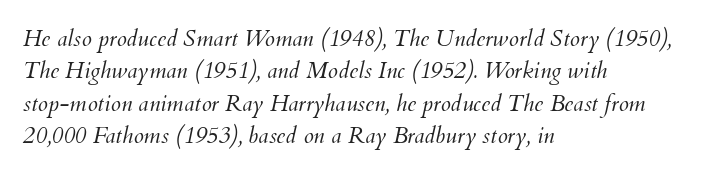
The image shows 23 px text type, italic (leaning right); set left-aligned, normal line spacing (1.41x), normal letter spacing, not underlined.
